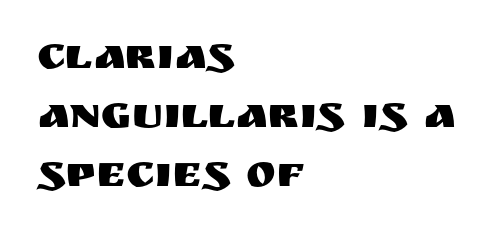
Horizontally, the lines are justified to the leading edge only. Only glyphs here, with clear space below each row. Is there much room between lines? A standard amount, neither cramped nor airy. Nothing unusual about the tracking: characters are spaced as the font intends. The face used here is a sans, in the tradition of grotesques and geometrics. Italic? Not at all — the glyphs are vertical.
